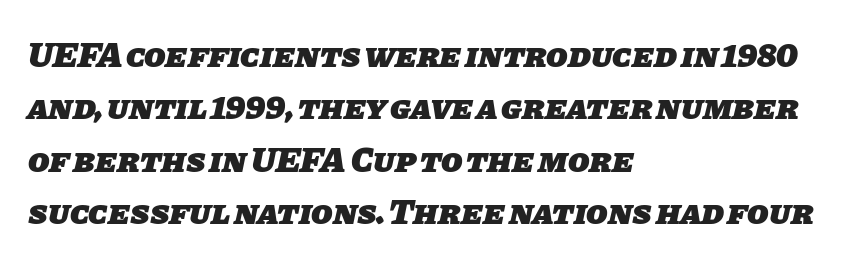
Q: Is the text bold? A: Yes.
Q: Is the typeface a serif or a sans-serif typeface? A: Serif.
Q: Is the text underlined? A: No.
Q: How is the paragraph aligned? A: Left-aligned.
Q: Is the spacing between letters normal or unusually wide? A: Normal.
Q: Is the spacing between lines tight, normal or loose? A: Normal.
Q: Width (condensed, normal, or wide)? A: Normal.
Q: Stroke contrast? A: Low.
Q: x-height? A: Large.
Q: Monospaced? A: No.
